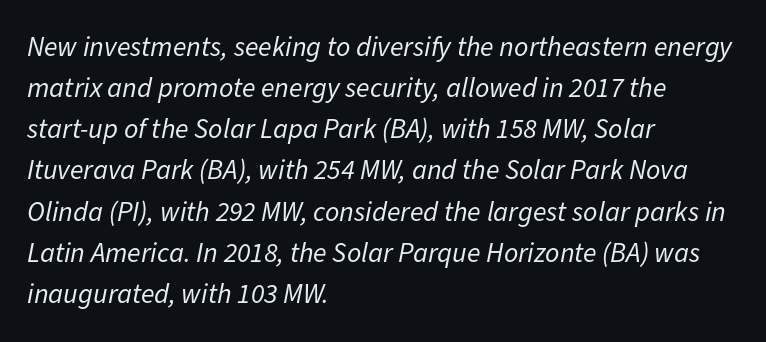
Q: Is the text bold? A: No.
Q: Is the text italic (slanted)? A: Yes, it leans right by about 11 degrees.
Q: Is the text underlined? A: No.
Q: How is the paragraph aligned? A: Left-aligned.
Q: Is the spacing between letters normal or unusually wide? A: Normal.
Q: Is the spacing between lines tight, normal or loose? A: Normal.
Q: Width (condensed, normal, or wide)? A: Normal.
Q: Stroke contrast? A: Low.
Q: x-height? A: Medium.
Q: Monospaced? A: No.
